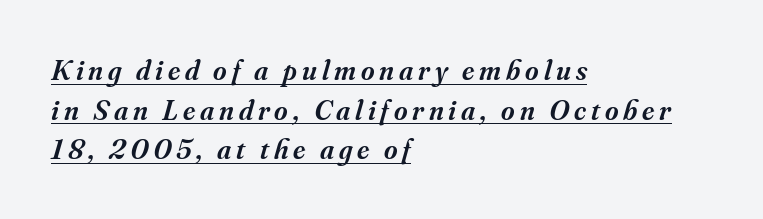
Q: Is the text bold? A: Semi-bold.
Q: Is the text italic (slanted)? A: Yes, it leans right by about 16 degrees.
Q: Is the typeface a serif or a sans-serif typeface? A: Serif.
Q: Is the text underlined? A: Yes.
Q: How is the paragraph aligned? A: Left-aligned.
Q: Is the spacing between lines tight, normal or loose? A: Normal.
Q: Width (condensed, normal, or wide)? A: Normal.
Q: Stroke contrast? A: Medium.
Q: x-height? A: Small.
Q: Monospaced? A: No.
